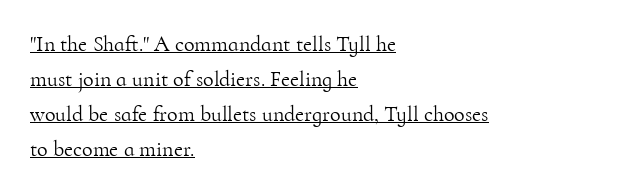
Q: Is the text bold? A: No.
Q: Is the text italic (slanted)? A: No, it is upright.
Q: Is the text underlined? A: Yes.
Q: How is the paragraph aligned? A: Left-aligned.
Q: Is the spacing between letters normal or unusually wide? A: Normal.
Q: Is the spacing between lines tight, normal or loose? A: Normal.
